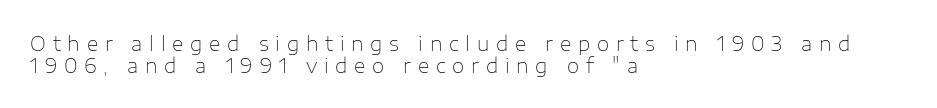
{"italic": "no", "bold": "no", "underline": "no", "align": "left", "line_spacing": "tight", "line_spacing_ratio": 1.08, "letter_spacing": "wide", "letter_spacing_em": 0.34, "glyph_px": 20}
